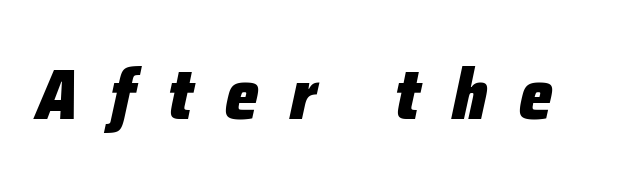
Q: Is the text bold? A: Yes.
Q: Is the text italic (slanted)? A: Yes, it leans right by about 12 degrees.
Q: Is the text underlined? A: No.
Q: Is the spacing between letters normal or unusually wide? A: Unusually wide.
Q: Width (condensed, normal, or wide)? A: Condensed.
Q: Stroke contrast? A: Low.
Q: x-height? A: Medium.
Q: Monospaced? A: No.
